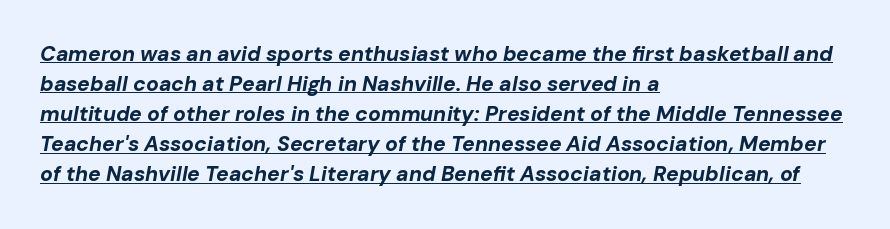
The image shows 21 px bold type, italic (leaning right); set left-aligned, normal line spacing (1.43x), normal letter spacing, underlined.
